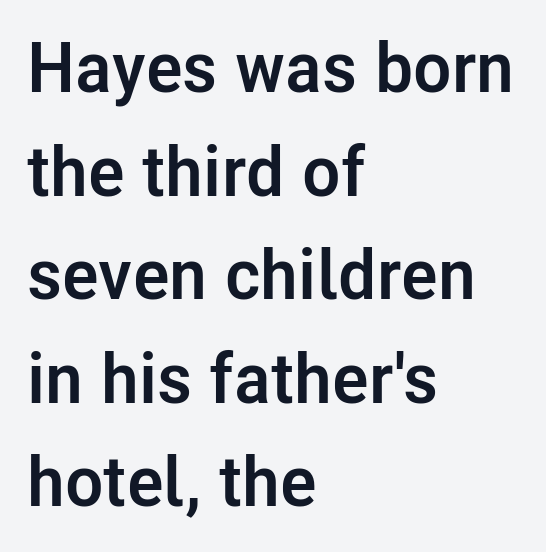
The image shows 70 px semibold sans-serif type, upright; set left-aligned, normal line spacing (1.48x), normal letter spacing, not underlined; low stroke contrast and a medium x-height.
